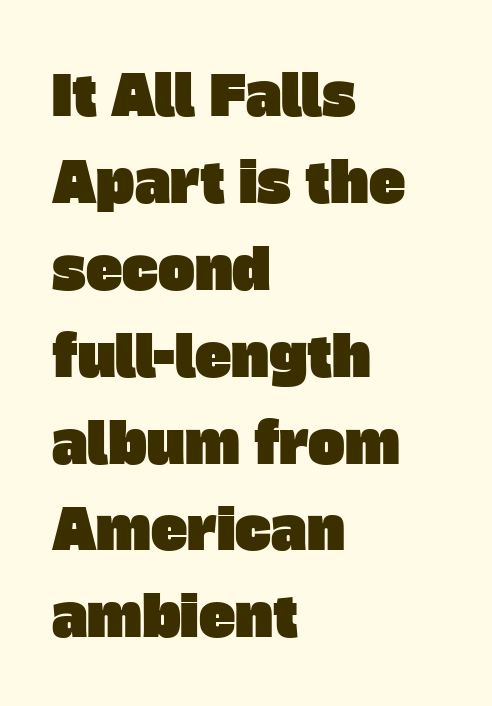
Stroke terminals: plain, sans-serif. Interline gaps are of average width in this sample. Nobody drew a line under any word here. You could not count columns in this text — the font is proportionally spaced. How are the letters spaced? Ordinarily, with no added tracking.
